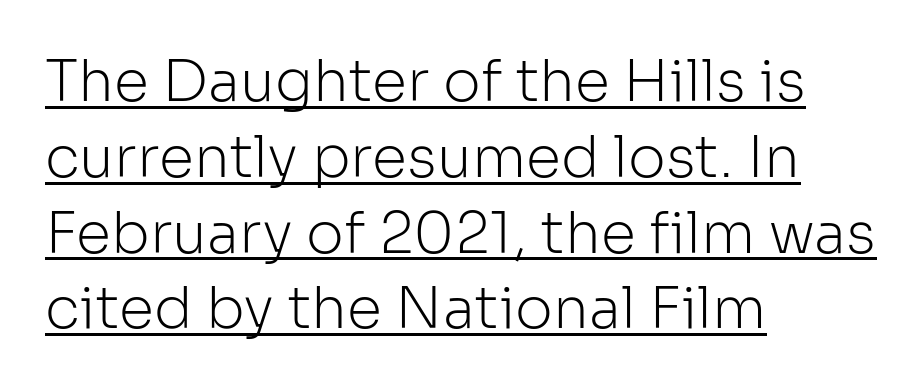
The image shows 57 px light sans-serif type, upright; set left-aligned, normal line spacing (1.33x), normal letter spacing, underlined; low stroke contrast and a medium x-height.
